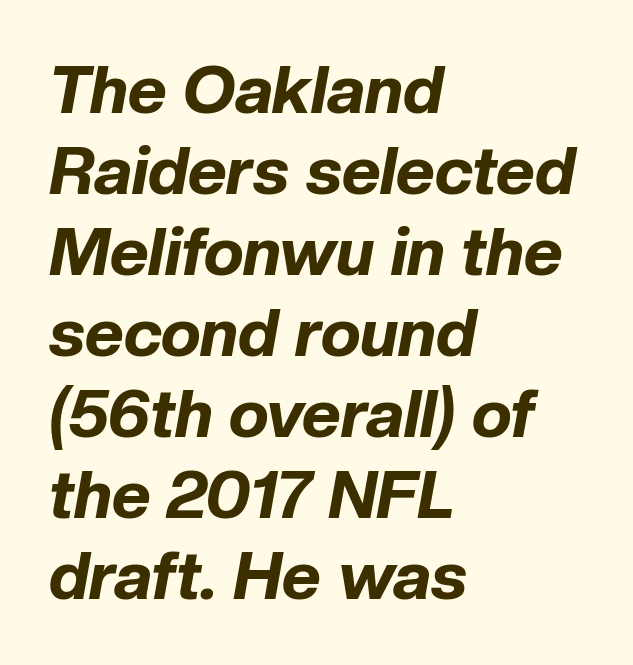
The image shows 67 px bold type, italic (leaning right); set left-aligned, line spacing 1.21x, normal letter spacing, not underlined; low stroke contrast and a medium x-height.
